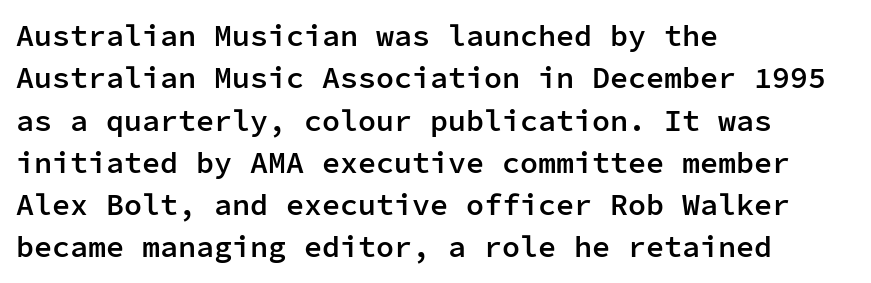
Q: Is the text bold? A: Semi-bold.
Q: Is the text italic (slanted)? A: No, it is upright.
Q: Is the typeface a serif or a sans-serif typeface? A: Sans-serif.
Q: Is the text underlined? A: No.
Q: How is the paragraph aligned? A: Left-aligned.
Q: Is the spacing between letters normal or unusually wide? A: Normal.
Q: Is the spacing between lines tight, normal or loose? A: Normal.
Q: Width (condensed, normal, or wide)? A: Normal.
Q: Stroke contrast? A: Low.
Q: x-height? A: Medium.
Q: Monospaced? A: Yes.
